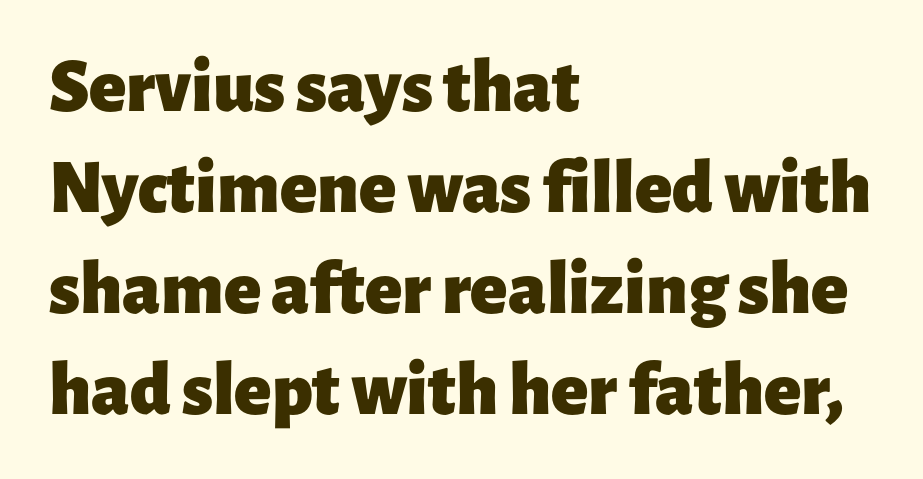
The image shows 77 px heavy sans-serif type, upright; set left-aligned, normal line spacing (1.31x), normal letter spacing, not underlined; low stroke contrast and a medium x-height.
